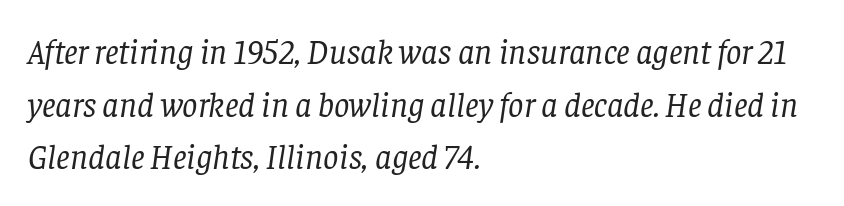
{"serif": "yes", "italic": "yes", "lean": "right", "slant_degrees": 8, "bold": "no", "weight": "regular", "width": "normal", "stroke_contrast": "low", "x_height": "large", "monospaced": "no", "underline": "no", "align": "left", "line_spacing": "normal", "line_spacing_ratio": 1.55, "letter_spacing": "normal", "letter_spacing_em": 0.0, "glyph_px": 34}
